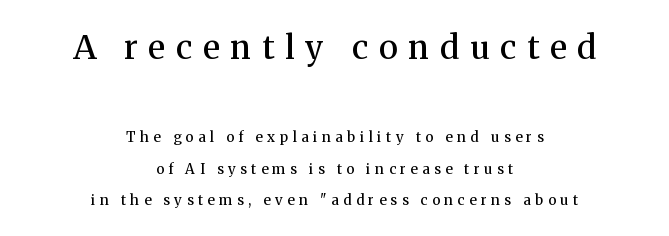
A student would notice the top passage is typeset larger than what follows. Check under the words: just untouched page. The font is running at a semibold setting, under full bold. The letters advance in unequal steps, a hallmark of proportional type.
